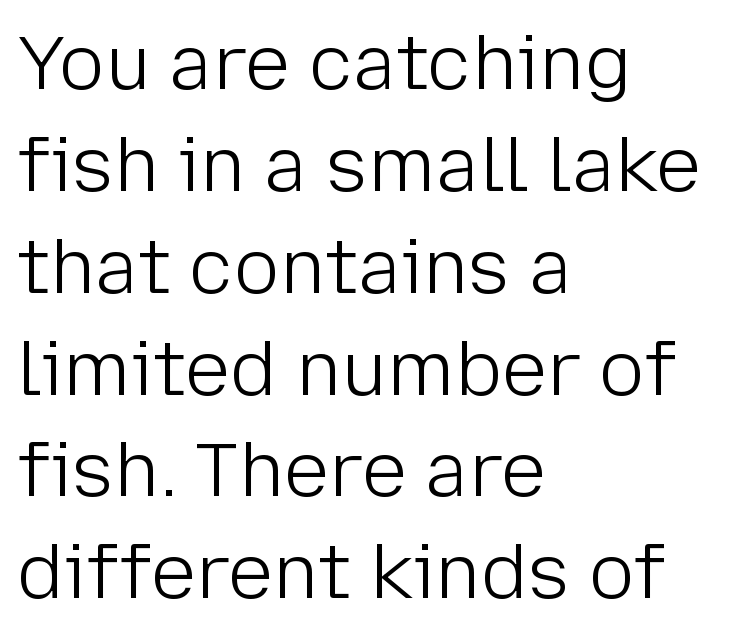
The image shows 76 px light sans-serif type, upright; set left-aligned, normal line spacing (1.34x), normal letter spacing, not underlined; low stroke contrast and a medium x-height.
